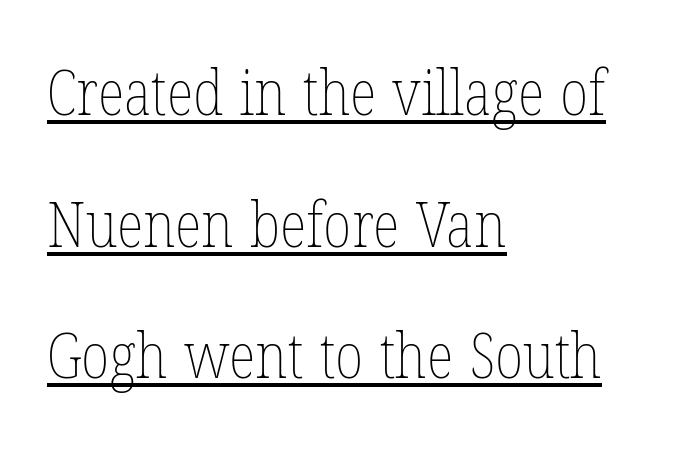
Q: Is the text bold? A: No.
Q: Is the text italic (slanted)? A: No, it is upright.
Q: Is the text underlined? A: Yes.
Q: How is the paragraph aligned? A: Left-aligned.
Q: Is the spacing between letters normal or unusually wide? A: Normal.
Q: Is the spacing between lines tight, normal or loose? A: Loose.
Q: Width (condensed, normal, or wide)? A: Condensed.
Q: Stroke contrast? A: Low.
Q: x-height? A: Medium.
Q: Monospaced? A: No.
